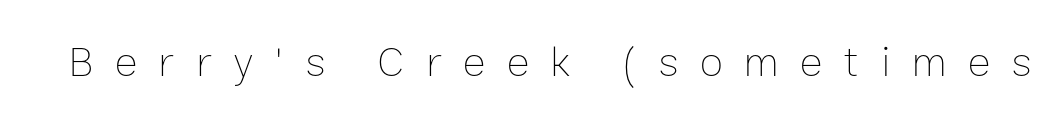
Character widths vary here, with narrow letters taking less room than wide ones. The letterforms sit at book weight or below. The typography opts for an upright posture over an oblique one. The space beneath each line is pristine and unruled. A typesetter would call this heavily tracked-out type.
